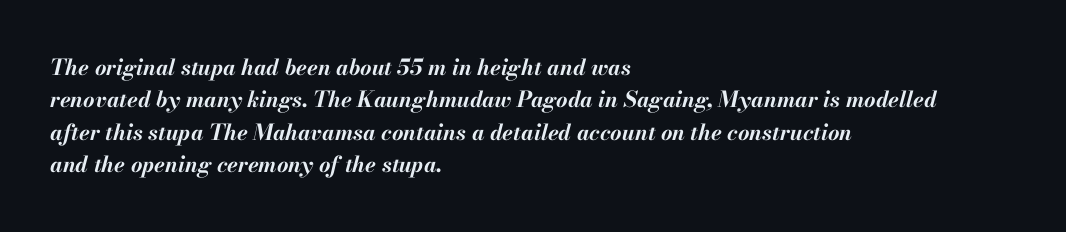
The image shows 22 px bold type, italic (leaning right); set left-aligned, normal line spacing (1.47x), normal letter spacing, not underlined.
